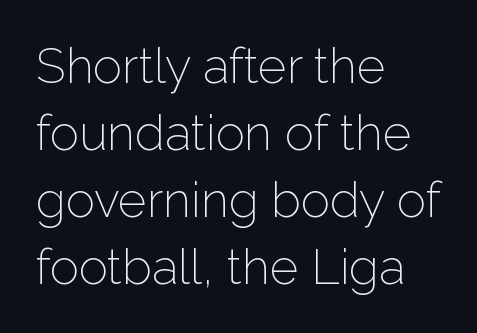
The rendering uses natural spacing where letterforms have individual widths. The rendering shows plain stroke endings on the letterforms — a sans-serif design. Every row of glyphs begins at an identical x-position on the left. The weight would be labelled regular, book, light, or lighter still.
